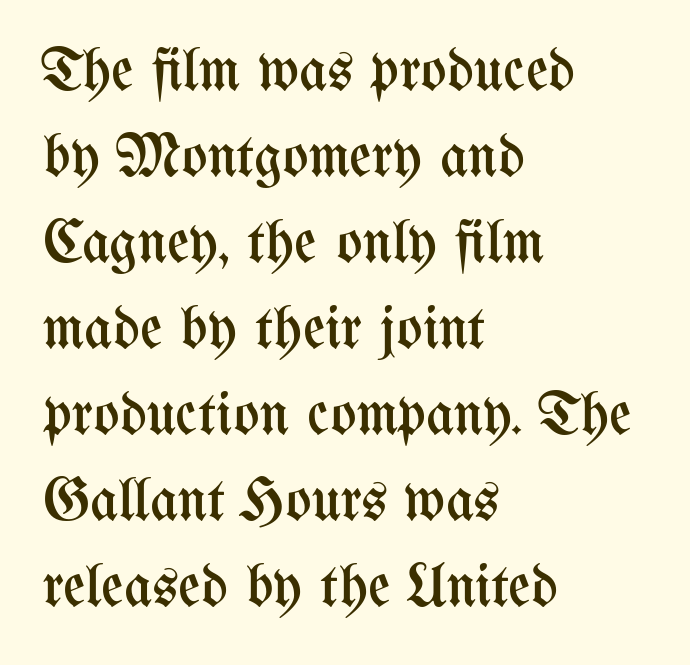
{"italic": "no", "bold": "no", "weight": "regular", "width": "condensed", "stroke_contrast": "medium", "x_height": "medium", "monospaced": "no", "underline": "no", "align": "left", "line_spacing": "normal", "line_spacing_ratio": 1.41, "letter_spacing": "normal", "letter_spacing_em": 0.0, "glyph_px": 61}
